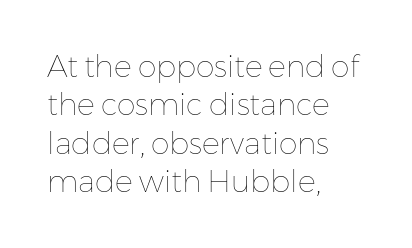
{"italic": "no", "bold": "no", "weight": "thin", "width": "normal", "stroke_contrast": "low", "x_height": "medium", "monospaced": "no", "underline": "no", "align": "left", "line_spacing": "normal", "line_spacing_ratio": 1.28, "letter_spacing": "normal", "letter_spacing_em": 0.0, "glyph_px": 30}
